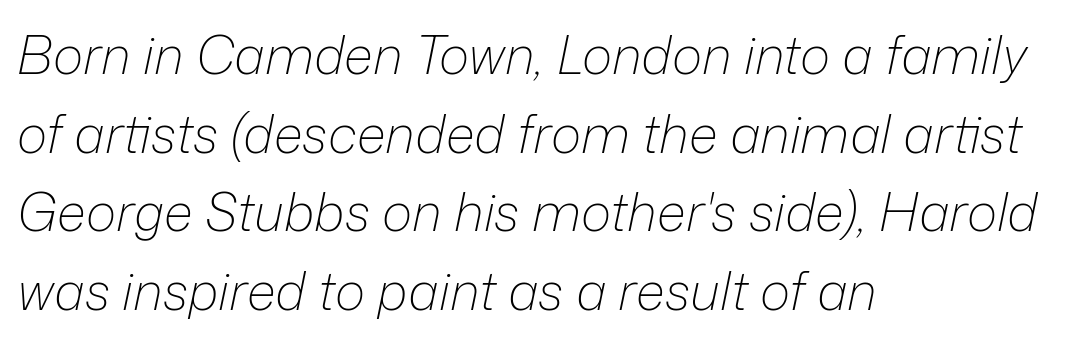
{"italic": "yes", "lean": "right", "slant_degrees": 12, "bold": "no", "weight": "light", "width": "normal", "stroke_contrast": "low", "x_height": "medium", "monospaced": "no", "underline": "no", "align": "left", "line_spacing": "normal", "line_spacing_ratio": 1.51, "letter_spacing": "normal", "letter_spacing_em": 0.0, "glyph_px": 52}
